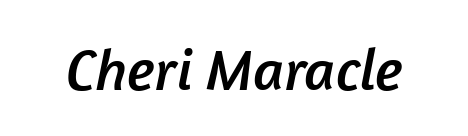
Q: Is the typeface a serif or a sans-serif typeface? A: Sans-serif.
Q: Is the text underlined? A: No.
Q: Is the spacing between letters normal or unusually wide? A: Normal.
Q: Width (condensed, normal, or wide)? A: Normal.
Q: Stroke contrast? A: Low.
Q: x-height? A: Medium.
Q: Monospaced? A: No.
